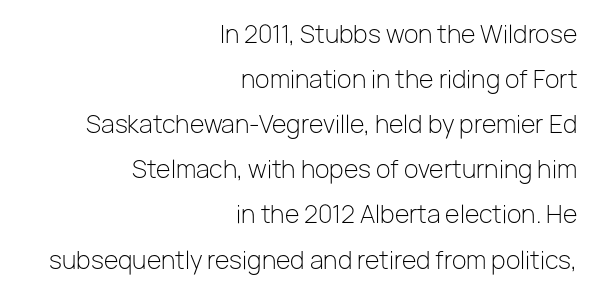
The image shows 24 px text type, upright; set right-aligned, line spacing 1.88x, normal letter spacing, not underlined.
